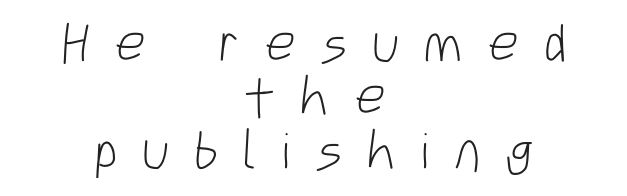
The image shows 54 px light, condensed sans-serif type; set centered, tight line spacing (0.99x), unusually wide letter spacing (+0.45 em), not underlined; low stroke contrast and a large x-height.
